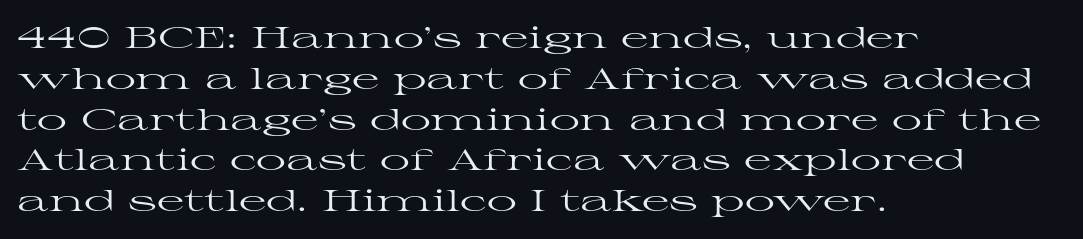
What's the leading like? Ordinary, nothing unusual. Are there feet on the stems? There are — it's a serif. The lines are quadded left. Glance below the letters and you will spot only blank space. Is the letter spacing exaggerated? No — it looks like the ordinary default.
